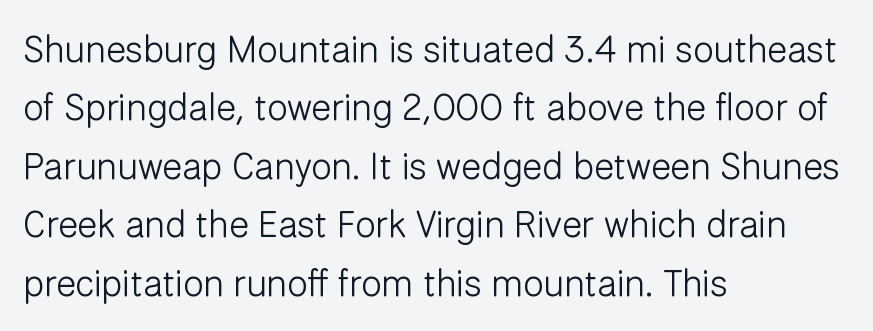
Q: Is the text bold? A: No.
Q: Is the text italic (slanted)? A: No, it is upright.
Q: Is the typeface a serif or a sans-serif typeface? A: Sans-serif.
Q: Is the text underlined? A: No.
Q: How is the paragraph aligned? A: Left-aligned.
Q: Is the spacing between letters normal or unusually wide? A: Normal.
Q: Is the spacing between lines tight, normal or loose? A: Normal.
Q: Width (condensed, normal, or wide)? A: Normal.
Q: Stroke contrast? A: Low.
Q: x-height? A: Medium.
Q: Monospaced? A: No.
